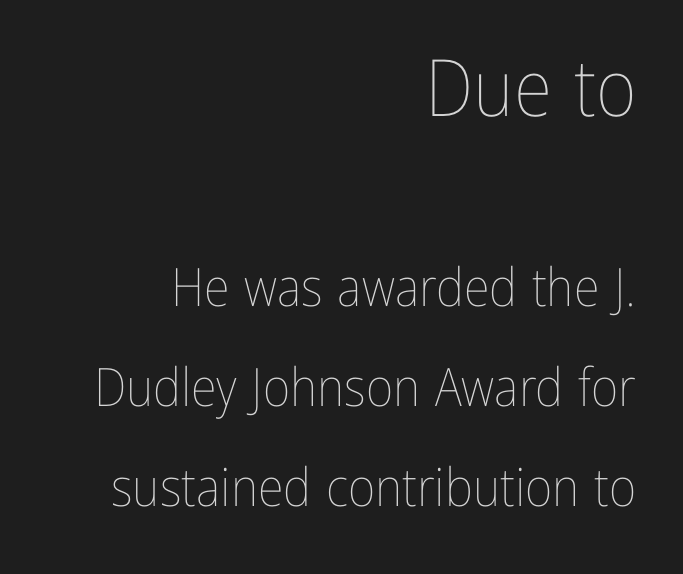
Tracking here is standard; glyphs follow each other at the usual distance. Typesetter's note — upper block bumped up in size, lower block left smaller. These lines are rendered in a variable-pitch font. The rendering anchors every line to the right-hand side.
